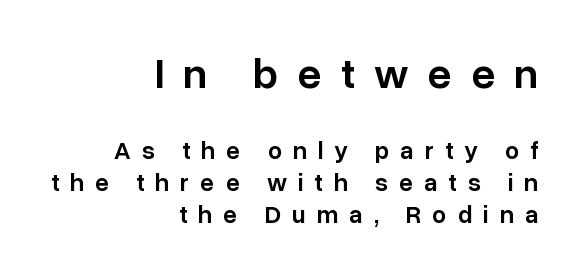
Q: Is the text bold? A: Semi-bold.
Q: Is the text italic (slanted)? A: No, it is upright.
Q: Is the typeface a serif or a sans-serif typeface? A: Sans-serif.
Q: Is the text underlined? A: No.
Q: How is the paragraph aligned? A: Right-aligned.
Q: Is the spacing between letters normal or unusually wide? A: Unusually wide.
Q: Is the spacing between lines tight, normal or loose? A: Normal.
Q: Which block of text is set in a larger size, the first (top) or the second (bottom)? A: The first (top) one.
Q: Width (condensed, normal, or wide)? A: Normal.
Q: Stroke contrast? A: Low.
Q: x-height? A: Medium.
Q: Monospaced? A: No.
